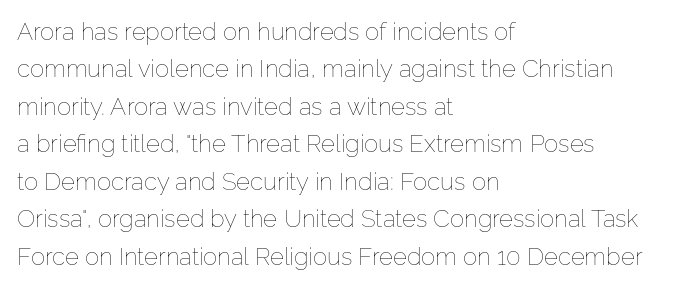
Q: Is the text bold? A: No.
Q: Is the text italic (slanted)? A: No, it is upright.
Q: Is the text underlined? A: No.
Q: How is the paragraph aligned? A: Left-aligned.
Q: Is the spacing between letters normal or unusually wide? A: Normal.
Q: Is the spacing between lines tight, normal or loose? A: Normal.
